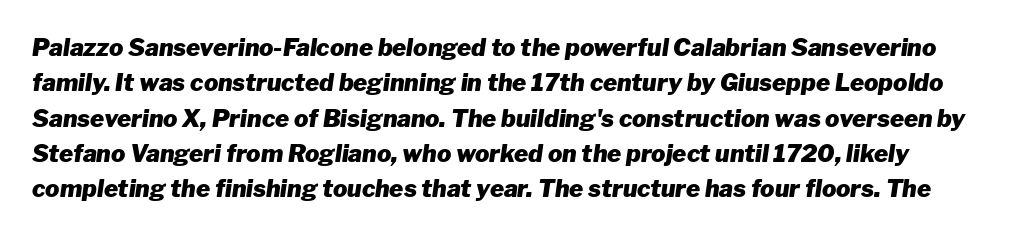
Q: Is the text bold? A: Yes.
Q: Is the text italic (slanted)? A: Yes, it leans right by about 8 degrees.
Q: Is the text underlined? A: No.
Q: Is the spacing between letters normal or unusually wide? A: Normal.
Q: Is the spacing between lines tight, normal or loose? A: Normal.
